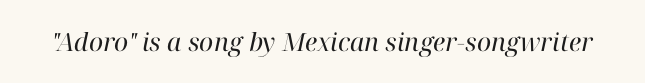
The image shows 25 px text type, italic (leaning right); set normal letter spacing, not underlined.
